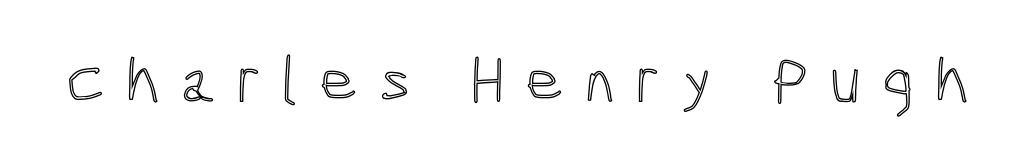
Q: Is the text italic (slanted)? A: No, it is upright.
Q: Is the text underlined? A: No.
Q: Is the spacing between letters normal or unusually wide? A: Unusually wide.
Q: Width (condensed, normal, or wide)? A: Condensed.
Q: x-height? A: Medium.
Q: Monospaced? A: No.
